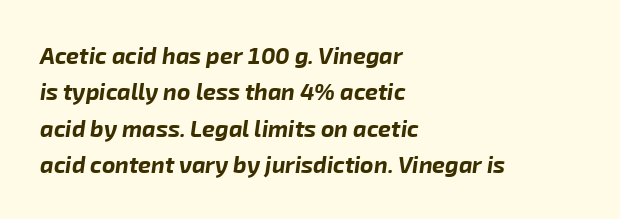
Notice how descenders clear the ascenders below comfortably — that's standard leading. Decoration check: the copy has no underline. Slant detected: the letters are inclined. The text block is weighted toward the left margin, trailing off unevenly rightward.
